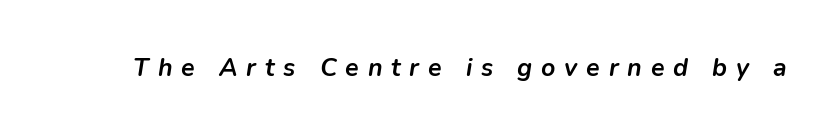
{"italic": "yes", "lean": "right", "slant_degrees": 9, "bold": "yes", "underline": "no", "letter_spacing": "wide", "letter_spacing_em": 0.35, "glyph_px": 25}
